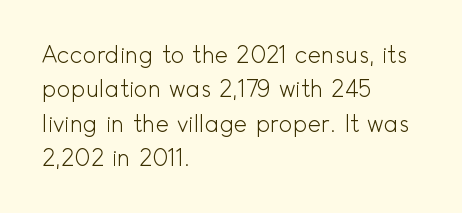
The image shows 23 px text type, upright; set left-aligned, normal line spacing (1.5x), normal letter spacing, not underlined.
